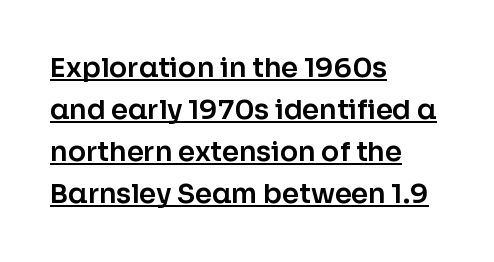
The glyphs are accompanied by a horizontal stroke just below them. Is the letter spacing exaggerated? No — it looks like the ordinary default. Line beginnings align vertically; line endings do not. Rows of type keep a routine distance in the vertical direction. Ascenders rise straight up at ninety degrees.
